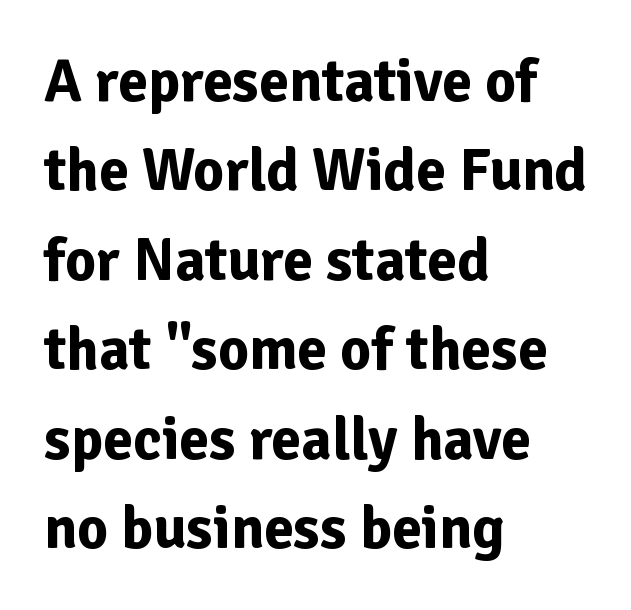
Q: Is the text bold? A: Yes.
Q: Is the text italic (slanted)? A: No, it is upright.
Q: Is the typeface a serif or a sans-serif typeface? A: Sans-serif.
Q: Is the text underlined? A: No.
Q: How is the paragraph aligned? A: Left-aligned.
Q: Is the spacing between letters normal or unusually wide? A: Normal.
Q: Is the spacing between lines tight, normal or loose? A: Normal.
Q: Width (condensed, normal, or wide)? A: Normal.
Q: Stroke contrast? A: Low.
Q: x-height? A: Medium.
Q: Monospaced? A: No.
